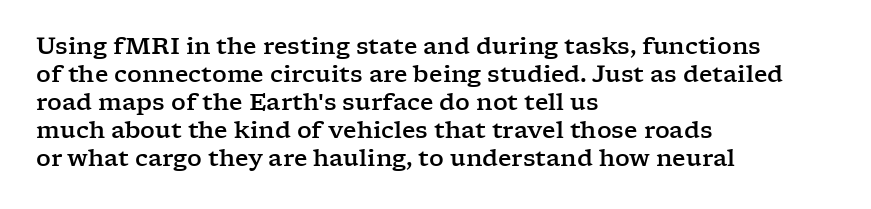
{"italic": "no", "underline": "no", "align": "left", "line_spacing_ratio": 1.22, "letter_spacing": "normal", "letter_spacing_em": 0.0, "glyph_px": 23}
